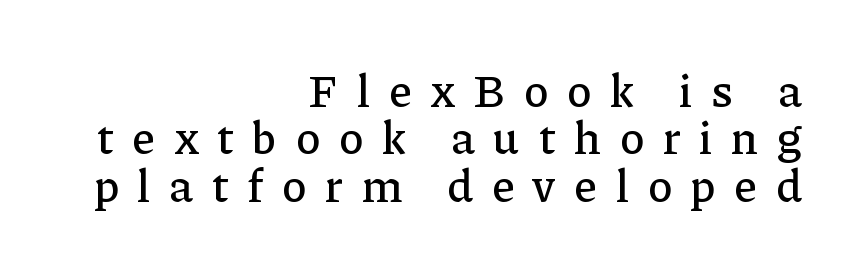
Q: Is the text italic (slanted)? A: No, it is upright.
Q: Is the typeface a serif or a sans-serif typeface? A: Serif.
Q: Is the text underlined? A: No.
Q: How is the paragraph aligned? A: Right-aligned.
Q: Is the spacing between letters normal or unusually wide? A: Unusually wide.
Q: Is the spacing between lines tight, normal or loose? A: Tight.
Q: Width (condensed, normal, or wide)? A: Normal.
Q: Stroke contrast? A: Low.
Q: x-height? A: Medium.
Q: Monospaced? A: No.
